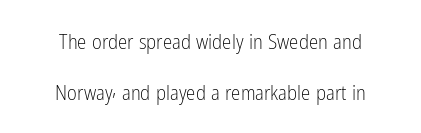
The image shows 21 px text type, upright; set centered, loose line spacing (2.41x), normal letter spacing, not underlined.
